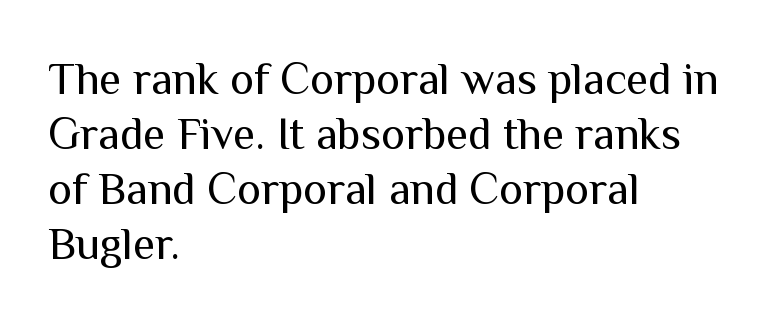
{"serif": "no", "italic": "no", "bold": "no", "weight": "regular", "width": "normal", "stroke_contrast": "medium", "x_height": "medium", "monospaced": "no", "underline": "no", "align": "left", "line_spacing_ratio": 1.22, "letter_spacing": "normal", "letter_spacing_em": 0.0, "glyph_px": 45}
